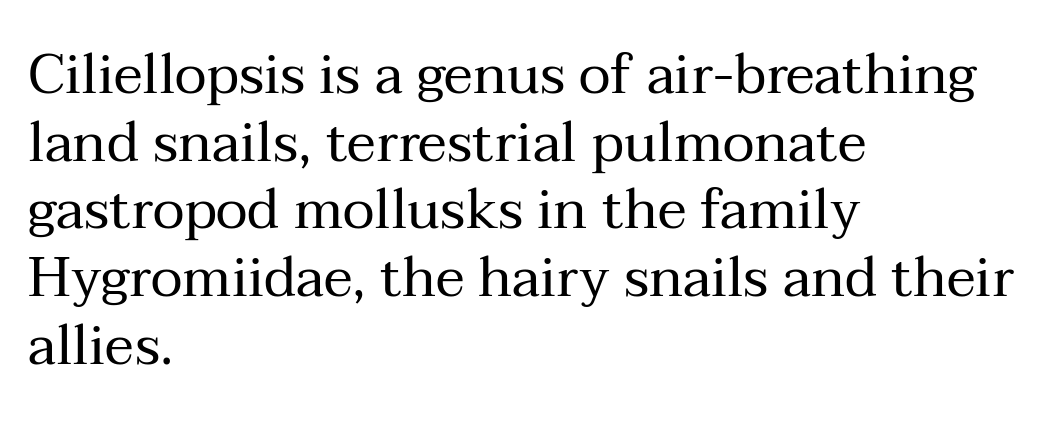
{"serif": "yes", "italic": "no", "bold": "no", "weight": "regular", "width": "normal", "stroke_contrast": "medium", "x_height": "medium", "monospaced": "no", "underline": "no", "align": "left", "line_spacing_ratio": 1.23, "letter_spacing": "normal", "letter_spacing_em": 0.0, "glyph_px": 55}
